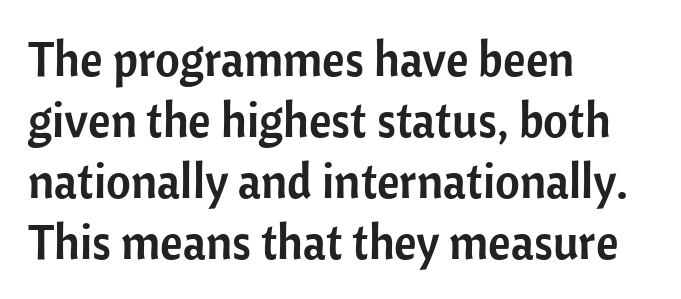
A roman cut, with each character standing at attention. Proportional: the letters do not fall into vertical columns. The space directly below the letters is spotless. This is sans-serif lettering, the kind often seen on screens and signage.
